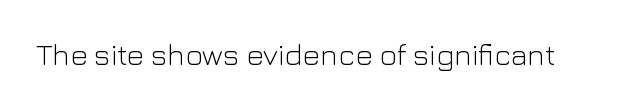
Q: Is the text bold? A: No.
Q: Is the text italic (slanted)? A: No, it is upright.
Q: Is the typeface a serif or a sans-serif typeface? A: Sans-serif.
Q: Is the text underlined? A: No.
Q: Is the spacing between letters normal or unusually wide? A: Normal.
Q: Width (condensed, normal, or wide)? A: Normal.
Q: Stroke contrast? A: Low.
Q: x-height? A: Medium.
Q: Monospaced? A: No.
